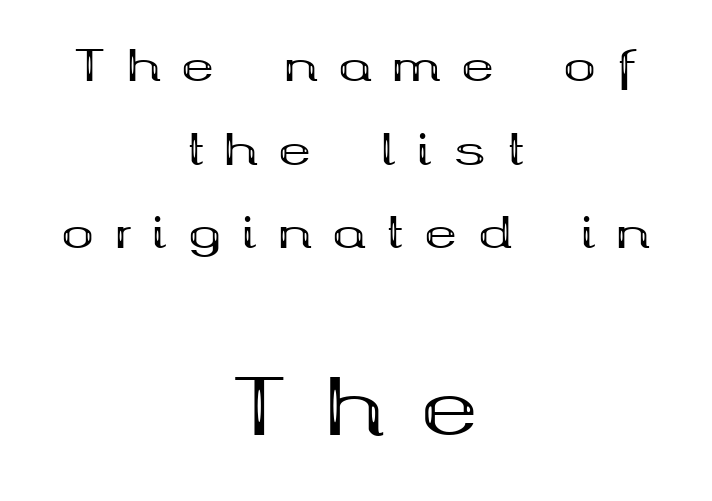
{"serif": "yes", "italic": "no", "bold": "yes", "weight": "bold", "width": "wide", "stroke_contrast": "medium", "x_height": "medium", "monospaced": "no", "underline": "no", "align": "center", "line_spacing": "loose", "line_spacing_ratio": 1.9, "letter_spacing": "wide", "letter_spacing_em": 0.48, "larger_block": "second", "size_ratio": 1.75, "glyph_px": 77}
